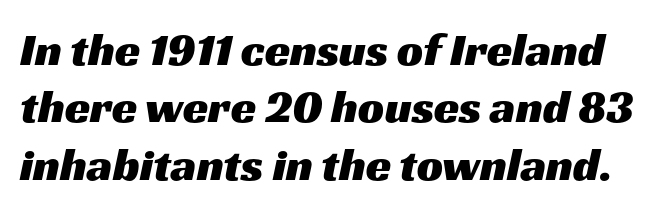
The designer left line spacing at the default. These lines are rendered in a variable-pitch font. Regarding serifs, this sample does without them. This rendering features lettering with no underline.
